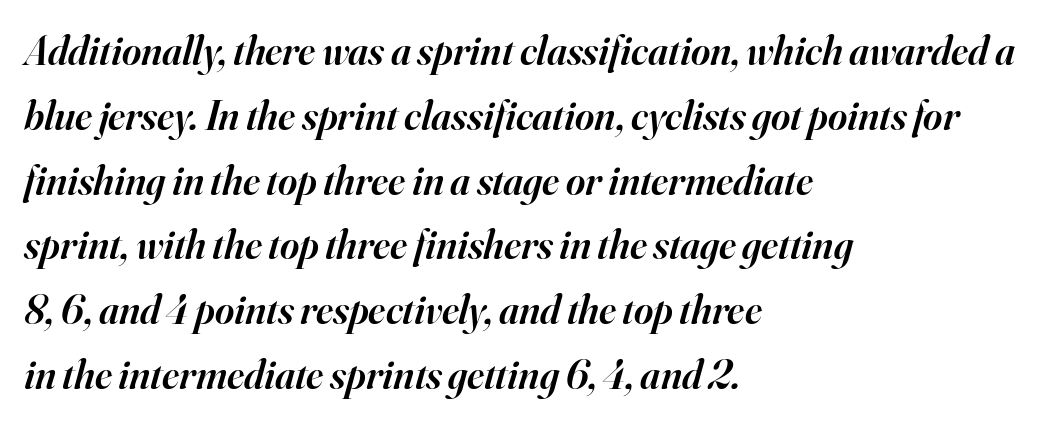
{"serif": "yes", "italic": "yes", "lean": "right", "slant_degrees": 16, "bold": "semi", "weight": "semibold", "width": "normal", "stroke_contrast": "high", "x_height": "small", "monospaced": "no", "underline": "no", "align": "left", "line_spacing": "normal", "line_spacing_ratio": 1.58, "letter_spacing": "normal", "letter_spacing_em": 0.0, "glyph_px": 41}
